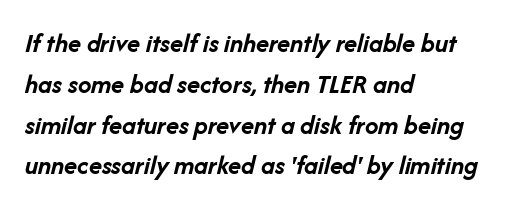
Honestly, the row spacing looks completely unremarkable. Notice how thick the strokes are: this is what a full bold looks like. Slant detected: the letters are inclined. Quick note: underline off. Tracking here is standard; glyphs follow each other at the usual distance.
